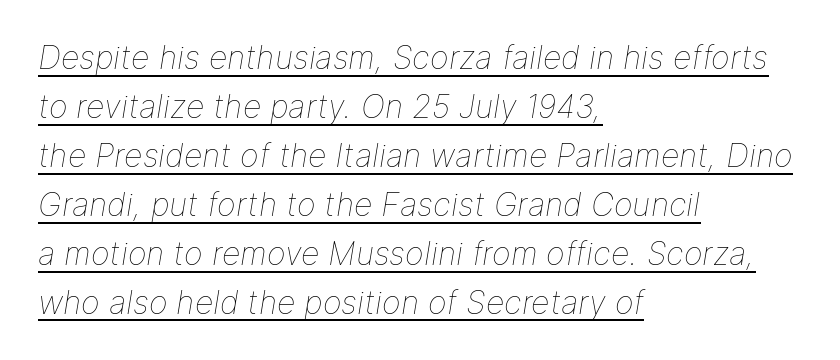
The sample's only ornament is a line tracing under the words. Here the glyphs are tracked normally, forming tight word shapes. Compared with a typical body face, this is equally light or lighter still. Characters are canted at an angle relative to the baseline's perpendicular.
